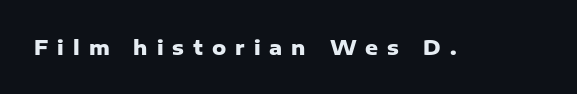
{"italic": "no", "bold": "yes", "underline": "no", "letter_spacing": "wide", "letter_spacing_em": 0.45, "glyph_px": 20}
